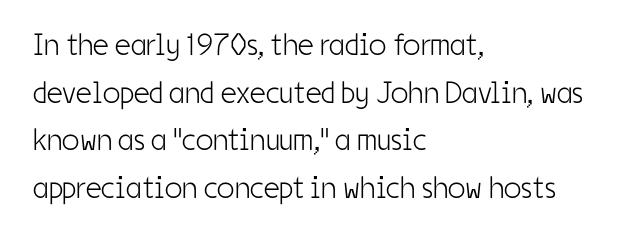
The image shows 31 px light, condensed sans-serif type, upright; set left-aligned, normal line spacing (1.54x), normal letter spacing, not underlined; low stroke contrast and a medium x-height.
